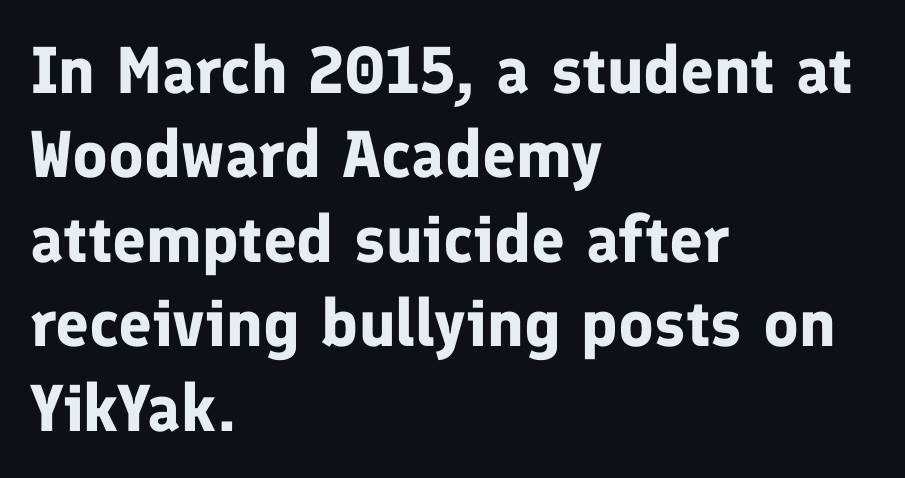
Typographically, this falls in the sans-serif category. The letters stand straight up with perfectly vertical stems. Only glyphs here, with clear space below each row. Each word holds together tightly as a unit, with standard inter-letter gaps.
